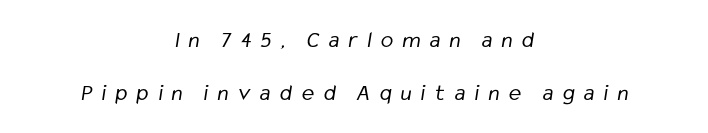
{"bold": "no", "underline": "no", "align": "center", "line_spacing": "loose", "line_spacing_ratio": 2.29, "letter_spacing": "wide", "letter_spacing_em": 0.42, "glyph_px": 23}
